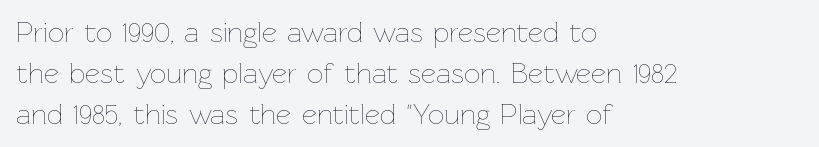
Q: Is the text bold? A: No.
Q: Is the text italic (slanted)? A: No, it is upright.
Q: Is the text underlined? A: No.
Q: How is the paragraph aligned? A: Left-aligned.
Q: Is the spacing between letters normal or unusually wide? A: Normal.
Q: Is the spacing between lines tight, normal or loose? A: Normal.
Q: Width (condensed, normal, or wide)? A: Normal.
Q: Stroke contrast? A: Low.
Q: x-height? A: Medium.
Q: Monospaced? A: No.
